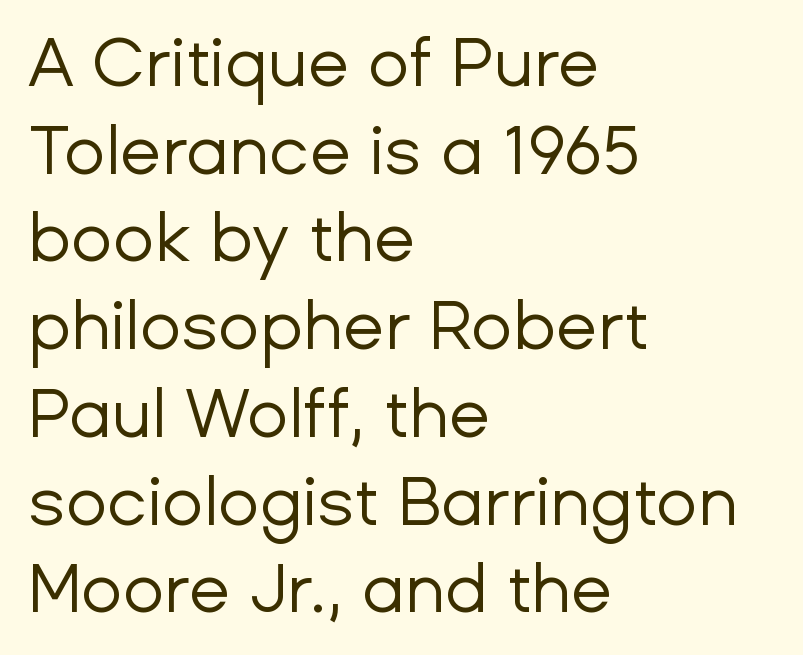
Q: Is the text bold? A: No.
Q: Is the text italic (slanted)? A: No, it is upright.
Q: Is the typeface a serif or a sans-serif typeface? A: Sans-serif.
Q: Is the text underlined? A: No.
Q: How is the paragraph aligned? A: Left-aligned.
Q: Is the spacing between letters normal or unusually wide? A: Normal.
Q: Is the spacing between lines tight, normal or loose? A: Normal.
Q: Width (condensed, normal, or wide)? A: Normal.
Q: Stroke contrast? A: Low.
Q: x-height? A: Medium.
Q: Monospaced? A: No.
